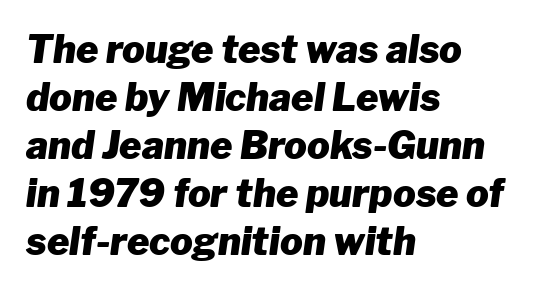
The image shows 38 px heavy type, italic (leaning right); set left-aligned, normal line spacing (1.26x), normal letter spacing, not underlined; low stroke contrast and a medium x-height.
